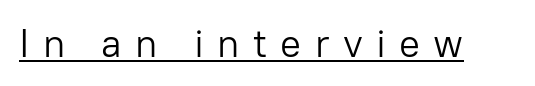
Q: Is the text bold? A: No.
Q: Is the text italic (slanted)? A: No, it is upright.
Q: Is the typeface a serif or a sans-serif typeface? A: Sans-serif.
Q: Is the text underlined? A: Yes.
Q: Is the spacing between letters normal or unusually wide? A: Unusually wide.
Q: Width (condensed, normal, or wide)? A: Normal.
Q: Stroke contrast? A: Low.
Q: x-height? A: Medium.
Q: Monospaced? A: No.
